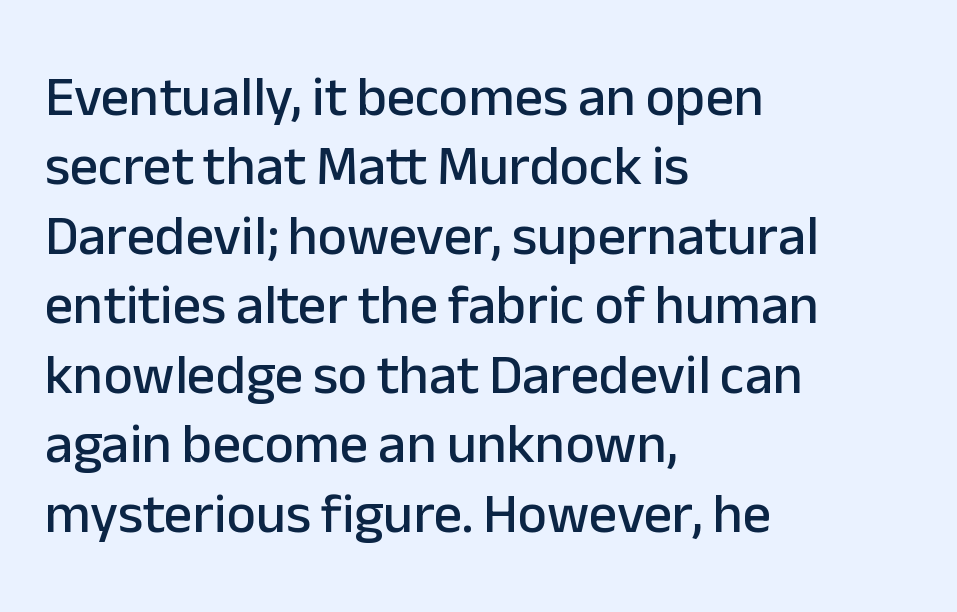
{"serif": "no", "italic": "no", "width": "normal", "stroke_contrast": "low", "x_height": "medium", "monospaced": "no", "underline": "no", "align": "left", "line_spacing_ratio": 1.24, "letter_spacing": "normal", "letter_spacing_em": 0.0, "glyph_px": 56}
